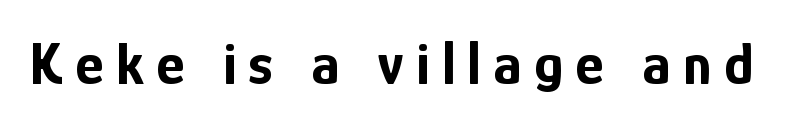
There is plenty of visible air inserted between adjacent glyphs. The face used here is a sans, in the tradition of grotesques and geometrics. Underline: absent. Character widths vary here, with narrow letters taking less room than wide ones. It's the straight-up-and-down kind of type.
